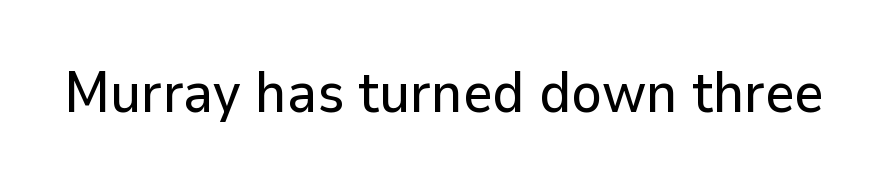
The image shows 57 px sans-serif type, upright; set normal letter spacing, not underlined; low stroke contrast and a medium x-height.
